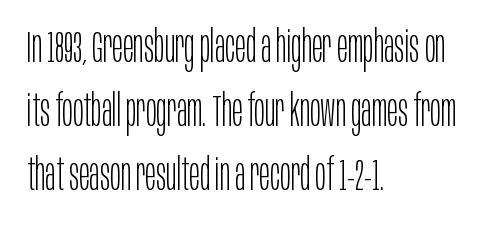
The image shows 44 px light, condensed sans-serif type, upright; set left-aligned, normal line spacing (1.46x), normal letter spacing, not underlined; low stroke contrast and a large x-height.
